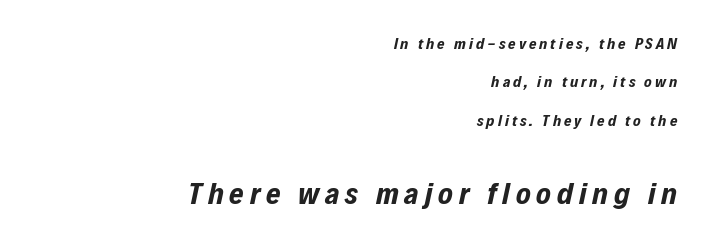
{"italic": "yes", "lean": "right", "slant_degrees": 12, "bold": "yes", "weight": "bold", "width": "condensed", "stroke_contrast": "low", "x_height": "medium", "monospaced": "no", "underline": "no", "align": "right", "line_spacing": "loose", "line_spacing_ratio": 2.4, "larger_block": "second", "size_ratio": 1.94, "glyph_px": 31}
